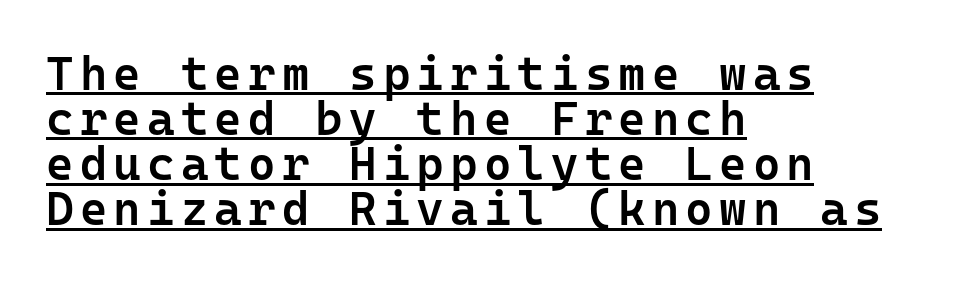
Q: Is the text bold? A: Semi-bold.
Q: Is the text italic (slanted)? A: No, it is upright.
Q: Is the typeface a serif or a sans-serif typeface? A: Sans-serif.
Q: Is the text underlined? A: Yes.
Q: How is the paragraph aligned? A: Left-aligned.
Q: Is the spacing between lines tight, normal or loose? A: Tight.
Q: Width (condensed, normal, or wide)? A: Normal.
Q: Stroke contrast? A: Low.
Q: x-height? A: Medium.
Q: Monospaced? A: Yes.
